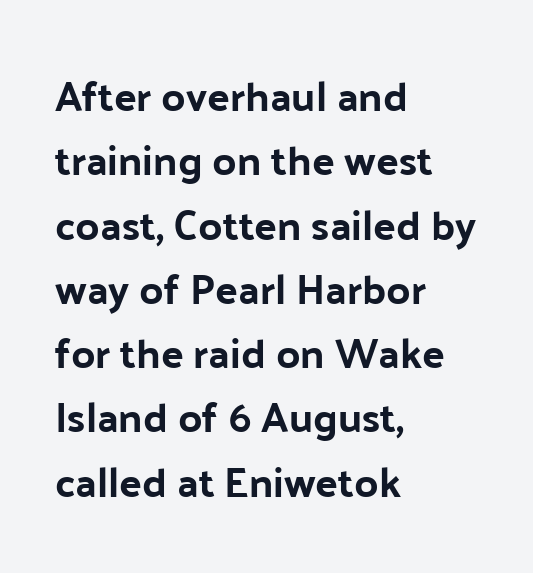
Q: Is the text italic (slanted)? A: No, it is upright.
Q: Is the typeface a serif or a sans-serif typeface? A: Sans-serif.
Q: Is the text underlined? A: No.
Q: How is the paragraph aligned? A: Left-aligned.
Q: Is the spacing between letters normal or unusually wide? A: Normal.
Q: Is the spacing between lines tight, normal or loose? A: Normal.
Q: Width (condensed, normal, or wide)? A: Normal.
Q: Stroke contrast? A: Low.
Q: x-height? A: Medium.
Q: Monospaced? A: No.
